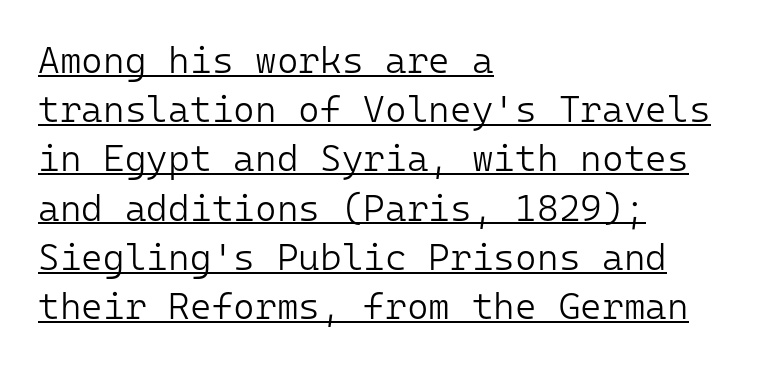
Spacing verdict: monospaced, one width for all characters. Whoever set this chose a conventional vertical rhythm. Examine the stroke ends and you'll find no serifs. A roman cut, with each character standing at attention. Stem width sits at or under what a default text font uses.
